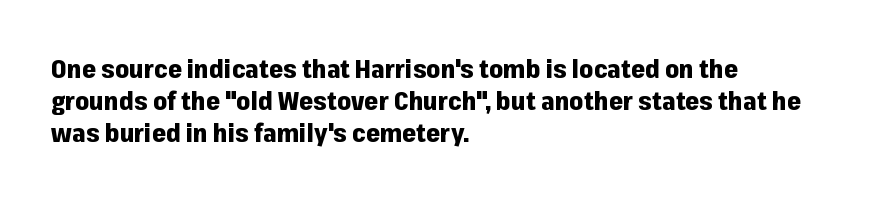
The lines sit at an ordinary, default distance from one another. Italic? Not at all — the glyphs are vertical. This rendering leaves character spacing at its baseline value. A student would call this left alignment; a typographer would say flush left, rag right.
